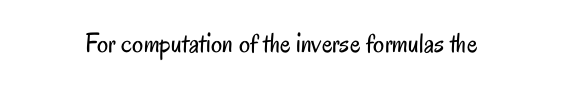
Q: Is the text bold? A: No.
Q: Is the text italic (slanted)? A: No, it is upright.
Q: Is the typeface a serif or a sans-serif typeface? A: Sans-serif.
Q: Is the text underlined? A: No.
Q: Is the spacing between letters normal or unusually wide? A: Normal.
Q: Width (condensed, normal, or wide)? A: Condensed.
Q: Stroke contrast? A: Low.
Q: x-height? A: Small.
Q: Monospaced? A: No.
